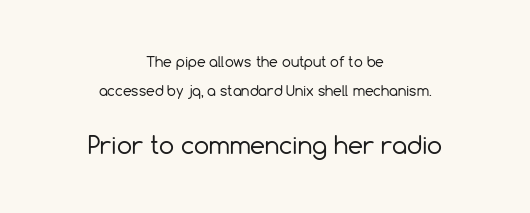
Q: Is the text bold? A: No.
Q: Is the text italic (slanted)? A: No, it is upright.
Q: Is the text underlined? A: No.
Q: How is the paragraph aligned? A: Centered.
Q: Is the spacing between letters normal or unusually wide? A: Normal.
Q: Is the spacing between lines tight, normal or loose? A: Loose.
Q: Which block of text is set in a larger size, the first (top) or the second (bottom)? A: The second (bottom) one.
